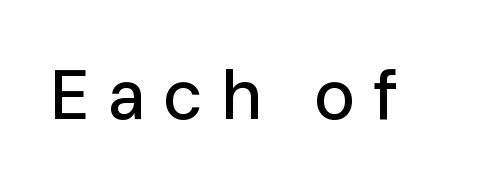
Do the characters align in a grid? No, the font is proportional. Note: no serifs on the glyphs. The zone under the glyphs is completely vacant. When letters stand straight like this, we call the style roman or upright. Display-style spreading of the glyphs; the letterfit is very open.
